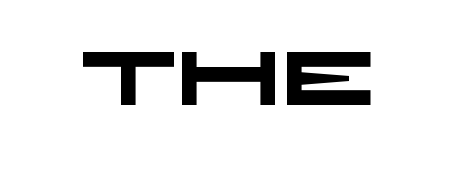
The image shows 75 px heavy, wide sans-serif type; set normal letter spacing, not underlined; low stroke contrast and a large x-height.
